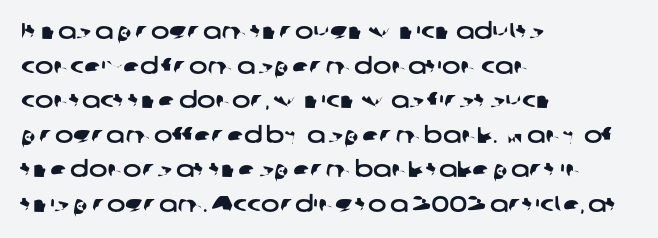
{"underline": "no", "align": "left", "line_spacing": "normal", "line_spacing_ratio": 1.57, "letter_spacing": "normal", "letter_spacing_em": 0.0, "glyph_px": 22}
